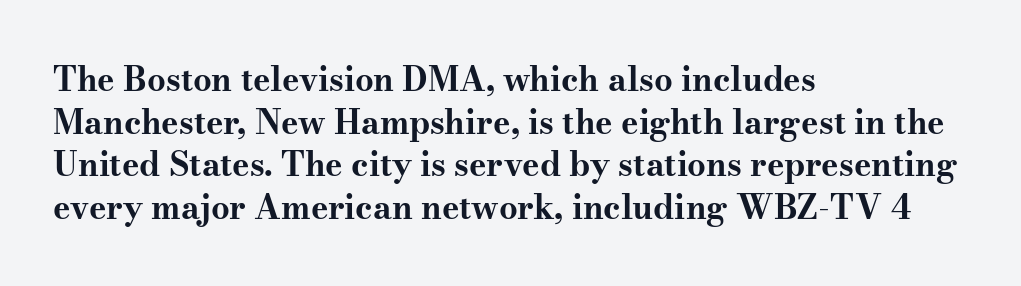
{"serif": "yes", "italic": "no", "bold": "yes", "weight": "bold", "width": "wide", "stroke_contrast": "medium", "x_height": "small", "monospaced": "no", "underline": "no", "align": "left", "line_spacing": "normal", "line_spacing_ratio": 1.29, "letter_spacing": "normal", "letter_spacing_em": 0.0, "glyph_px": 33}
